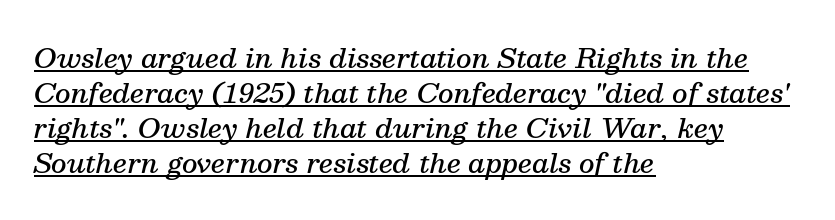
Q: Is the text bold? A: Semi-bold.
Q: Is the text italic (slanted)? A: Yes, it leans right by about 13 degrees.
Q: Is the text underlined? A: Yes.
Q: How is the paragraph aligned? A: Left-aligned.
Q: Is the spacing between letters normal or unusually wide? A: Normal.
Q: Is the spacing between lines tight, normal or loose? A: Normal.
